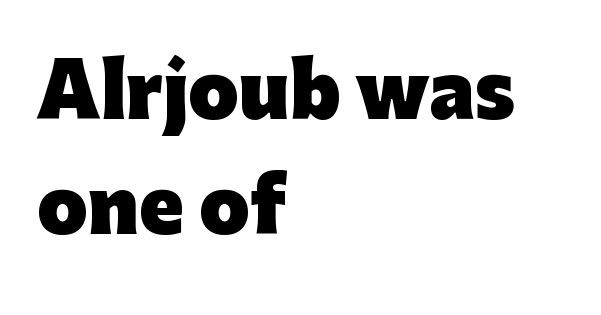
{"serif": "no", "italic": "no", "bold": "yes", "weight": "heavy", "width": "normal", "stroke_contrast": "low", "x_height": "medium", "monospaced": "no", "underline": "no", "align": "left", "line_spacing": "normal", "line_spacing_ratio": 1.58, "letter_spacing": "normal", "letter_spacing_em": 0.0, "glyph_px": 73}
